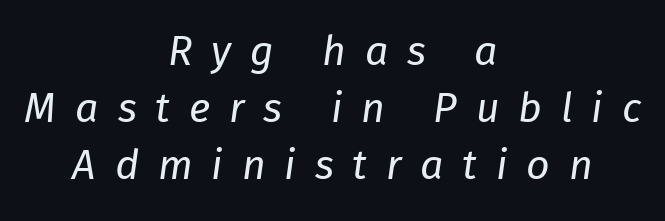
{"italic": "yes", "lean": "right", "slant_degrees": 8, "bold": "no", "weight": "regular", "width": "normal", "stroke_contrast": "low", "x_height": "medium", "monospaced": "no", "underline": "no", "align": "center", "line_spacing": "normal", "line_spacing_ratio": 1.39, "letter_spacing": "wide", "letter_spacing_em": 0.46, "glyph_px": 41}
